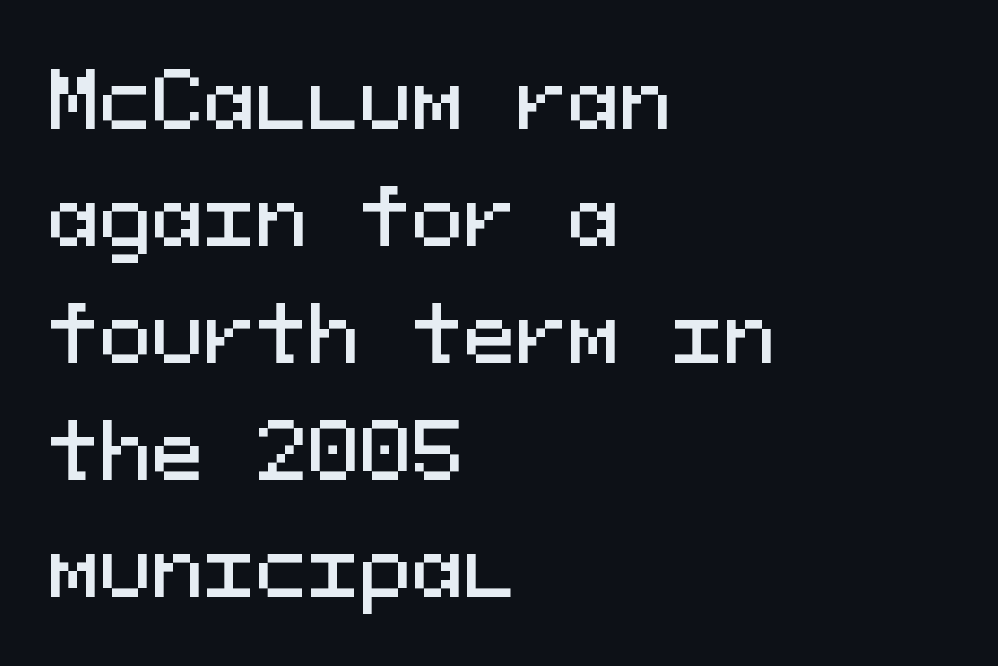
The rendering uses a moderate line-height, typical for paragraphs. The gap between lines stays unmarked. Every character here occupies the same horizontal width, giving the sample a typewriter-like rhythm. These lines were composed using upright roman letters. Compared with a centered layout, this one pins lines to the left instead.
